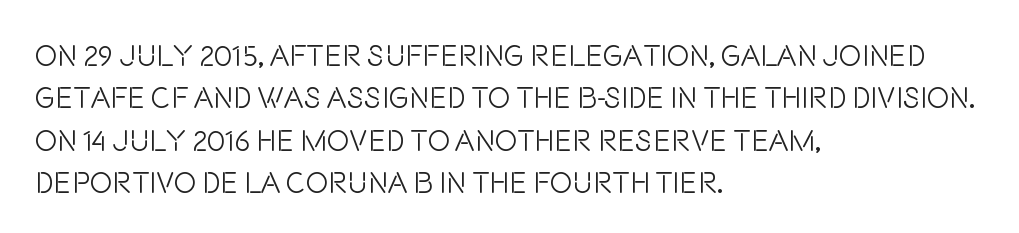
The image shows 30 px light, condensed sans-serif type, upright; set left-aligned, normal line spacing (1.41x), normal letter spacing, not underlined; low stroke contrast and a large x-height.
